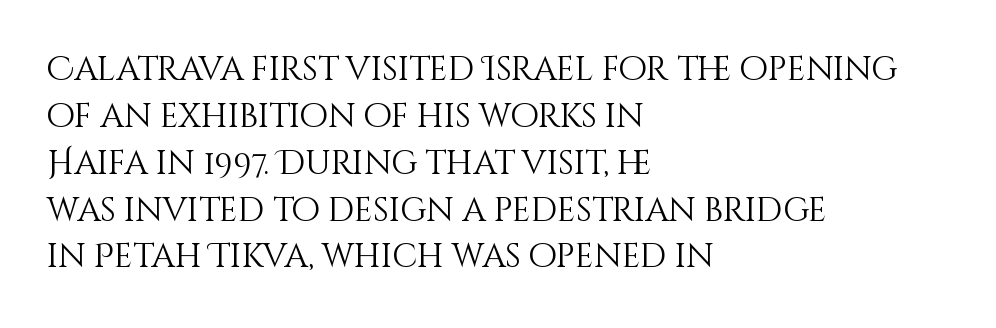
{"italic": "no", "bold": "no", "weight": "light", "width": "normal", "stroke_contrast": "medium", "x_height": "large", "monospaced": "no", "underline": "no", "align": "left", "line_spacing": "normal", "line_spacing_ratio": 1.42, "letter_spacing": "normal", "letter_spacing_em": 0.0, "glyph_px": 33}
